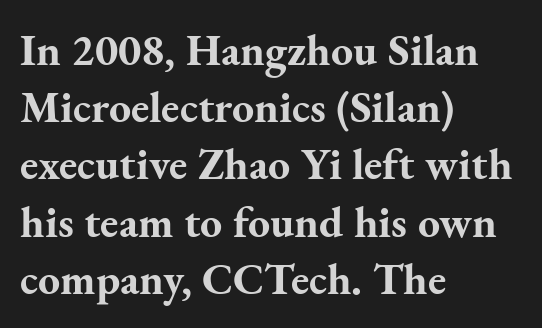
Q: Is the text bold? A: Yes.
Q: Is the text italic (slanted)? A: No, it is upright.
Q: Is the typeface a serif or a sans-serif typeface? A: Serif.
Q: Is the text underlined? A: No.
Q: How is the paragraph aligned? A: Left-aligned.
Q: Is the spacing between letters normal or unusually wide? A: Normal.
Q: Is the spacing between lines tight, normal or loose? A: Normal.
Q: Width (condensed, normal, or wide)? A: Normal.
Q: Stroke contrast? A: Medium.
Q: x-height? A: Small.
Q: Monospaced? A: No.
